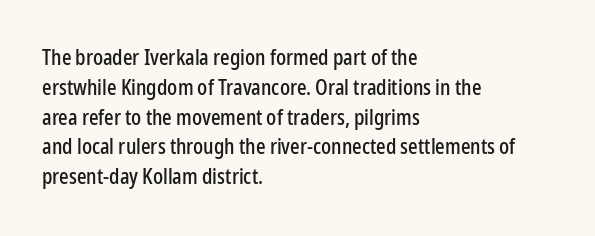
Q: Is the text italic (slanted)? A: No, it is upright.
Q: Is the text underlined? A: No.
Q: How is the paragraph aligned? A: Left-aligned.
Q: Is the spacing between letters normal or unusually wide? A: Normal.
Q: Is the spacing between lines tight, normal or loose? A: Normal.
